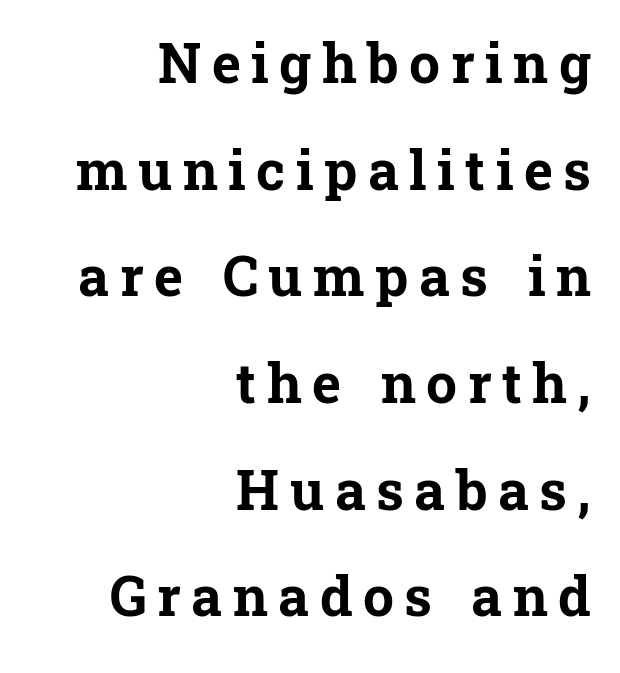
{"serif": "yes", "italic": "no", "bold": "yes", "weight": "bold", "width": "normal", "stroke_contrast": "low", "x_height": "medium", "monospaced": "no", "underline": "no", "align": "right", "line_spacing": "loose", "line_spacing_ratio": 1.94, "glyph_px": 55}
